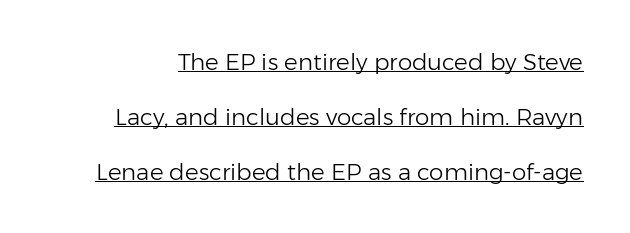
Q: Is the text bold? A: No.
Q: Is the text italic (slanted)? A: No, it is upright.
Q: Is the text underlined? A: Yes.
Q: Is the spacing between letters normal or unusually wide? A: Normal.
Q: Is the spacing between lines tight, normal or loose? A: Loose.
